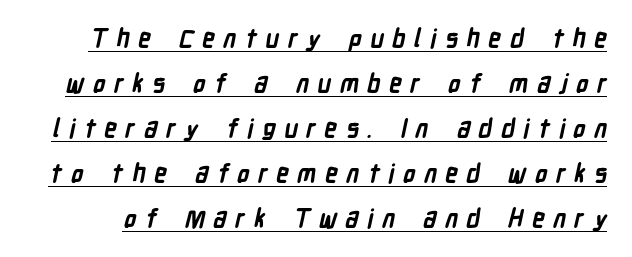
Q: Is the text bold? A: Yes.
Q: Is the text underlined? A: Yes.
Q: Is the spacing between letters normal or unusually wide? A: Unusually wide.
